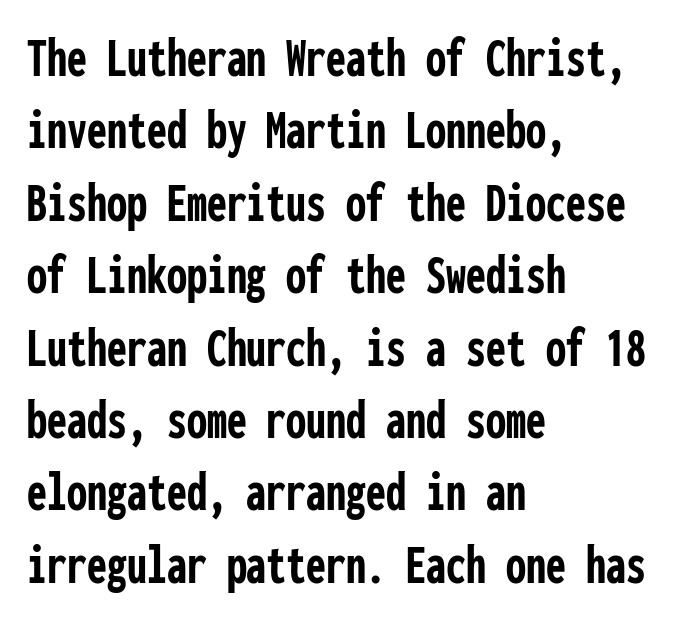
The image shows 57 px semibold, condensed sans-serif type, upright, monospaced; set left-aligned, normal line spacing (1.27x), normal letter spacing, not underlined; low stroke contrast and a medium x-height.
